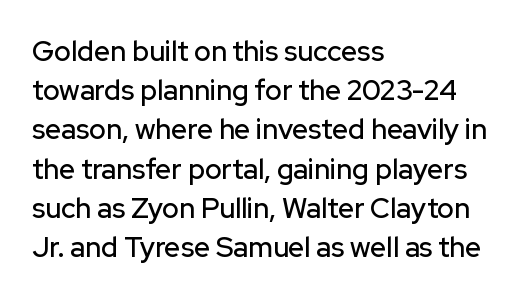
Q: Is the text italic (slanted)? A: No, it is upright.
Q: Is the typeface a serif or a sans-serif typeface? A: Sans-serif.
Q: Is the text underlined? A: No.
Q: How is the paragraph aligned? A: Left-aligned.
Q: Is the spacing between letters normal or unusually wide? A: Normal.
Q: Is the spacing between lines tight, normal or loose? A: Normal.
Q: Width (condensed, normal, or wide)? A: Normal.
Q: Stroke contrast? A: Low.
Q: x-height? A: Medium.
Q: Monospaced? A: No.
